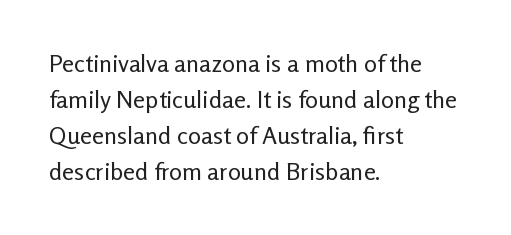
Q: Is the text bold? A: No.
Q: Is the text italic (slanted)? A: No, it is upright.
Q: Is the text underlined? A: No.
Q: How is the paragraph aligned? A: Left-aligned.
Q: Is the spacing between letters normal or unusually wide? A: Normal.
Q: Is the spacing between lines tight, normal or loose? A: Normal.
